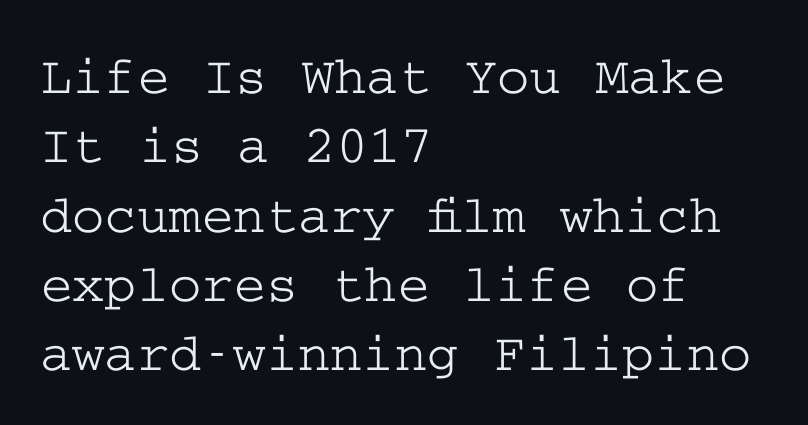
The space between consecutive lines is moderate. Is the block centered? No — it sits flush against the left margin. The zone under the glyphs is completely vacant. The lettering holds an erect, upright posture throughout. Tracking value appears to be zero — textbook default spacing. This is serif lettering, the kind often seen in printed books.
